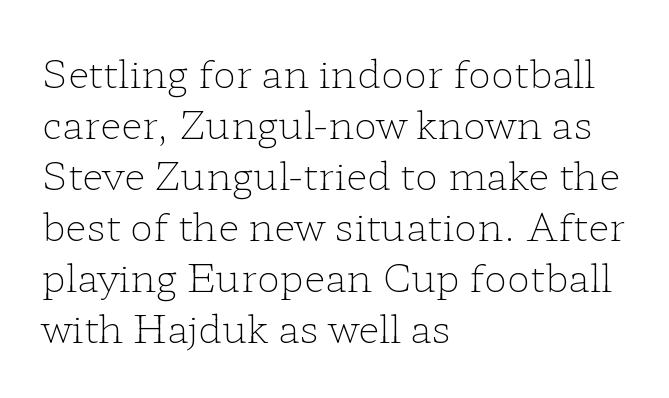
Underlining? Definitely not there. These lines are rendered in a variable-pitch font. Little horizontal feet cap the strokes, marking this as serif type. Successive baselines arrive at the customary interval. The font's upright variant was chosen for this text.
